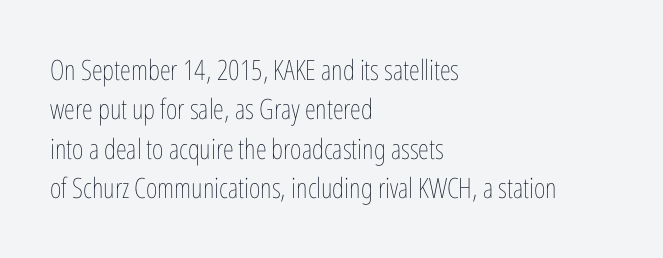
You could not count columns in this text — the font is proportionally spaced. The baseline area is clear. The lines are quadded left. Heaviness? Minimal to ordinary, like unemphasized prose. The lettering stays uniformly vertical, giving the passage a roman look. Whoever set this chose a conventional vertical rhythm.
